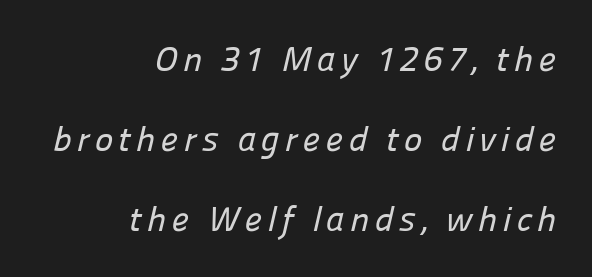
Horizontally, the lines are justified to the trailing edge only. Each row of text sits above clean, open space. Varying glyph widths throughout — classic text-font behaviour. This sample uses a sans-serif face. Summary of vertical rhythm: relaxed, with wide interline spacing.
